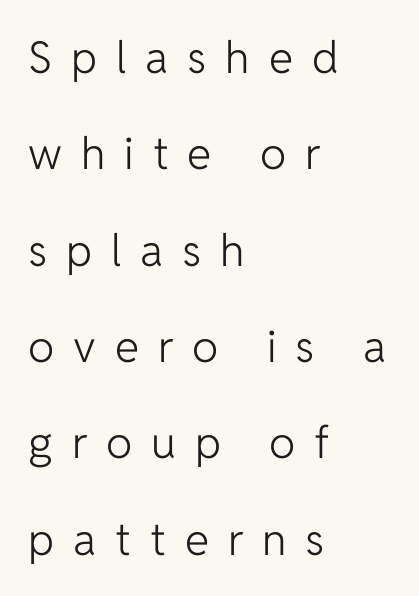
Q: Is the text bold? A: No.
Q: Is the text italic (slanted)? A: No, it is upright.
Q: Is the typeface a serif or a sans-serif typeface? A: Sans-serif.
Q: Is the text underlined? A: No.
Q: How is the paragraph aligned? A: Left-aligned.
Q: Is the spacing between letters normal or unusually wide? A: Unusually wide.
Q: Is the spacing between lines tight, normal or loose? A: Loose.
Q: Width (condensed, normal, or wide)? A: Normal.
Q: Stroke contrast? A: Low.
Q: x-height? A: Medium.
Q: Monospaced? A: No.
